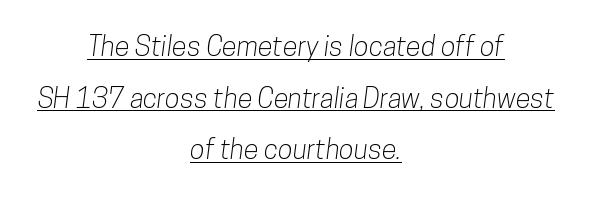
Q: Is the text underlined? A: Yes.
Q: How is the paragraph aligned? A: Centered.
Q: Is the spacing between letters normal or unusually wide? A: Normal.
Q: Is the spacing between lines tight, normal or loose? A: Loose.
